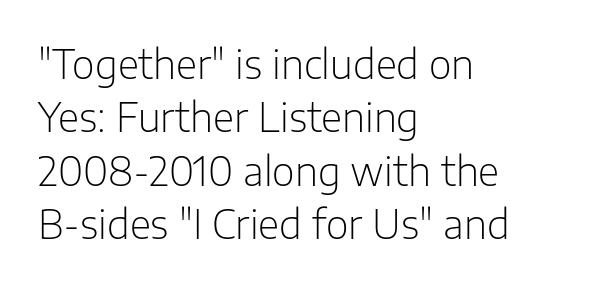
Q: Is the text bold? A: No.
Q: Is the text italic (slanted)? A: No, it is upright.
Q: Is the typeface a serif or a sans-serif typeface? A: Sans-serif.
Q: Is the text underlined? A: No.
Q: How is the paragraph aligned? A: Left-aligned.
Q: Is the spacing between letters normal or unusually wide? A: Normal.
Q: Is the spacing between lines tight, normal or loose? A: Normal.
Q: Width (condensed, normal, or wide)? A: Normal.
Q: Stroke contrast? A: Low.
Q: x-height? A: Medium.
Q: Monospaced? A: No.
